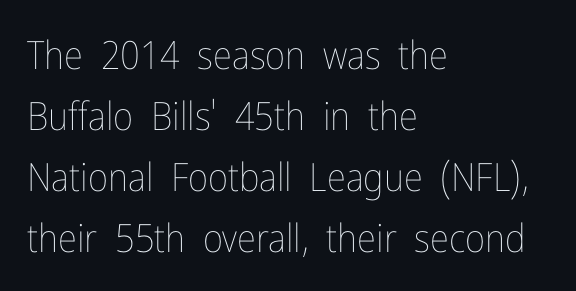
A typesetter would call this proportional, since set widths differ per character. Students, observe: this is what conventionally led text looks like. Short note: letters normally spaced. Style check: upright.
